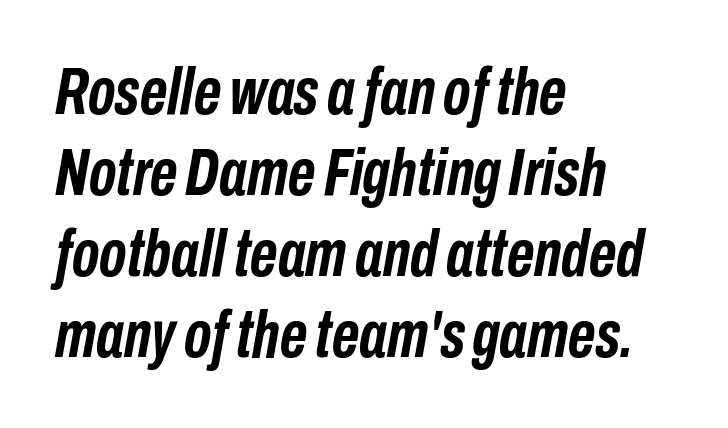
The image shows 67 px semibold, condensed type, italic (leaning right); set left-aligned, line spacing 1.21x, normal letter spacing, not underlined; low stroke contrast and a medium x-height.
